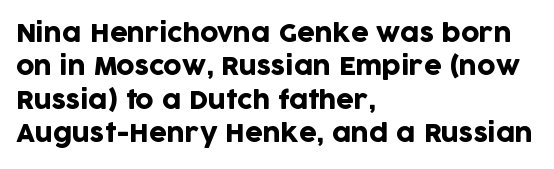
Students, observe: this is what conventionally led text looks like. Observe the ordinary spacing: letters are neighbours, not strangers. Designer's note — italics off, roman on. The specimen omits any rule beneath the text block's lines.
